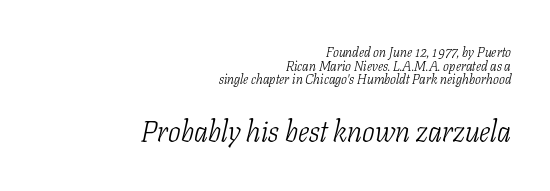
The space beneath each line is pristine and unruled. The passage shown is typeset with a serif family. Proportional: the letters do not fall into vertical columns. If you squint, the bottom block still reads clearly — it's the larger of the two. Casual observation: everything's shoved over to the right. Does the lettering tilt? It does — this is italic.
